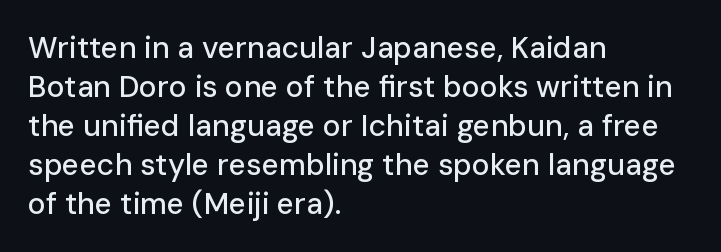
The image shows 30 px sans-serif type, upright; set left-aligned, normal line spacing (1.3x), normal letter spacing, not underlined; low stroke contrast and a medium x-height.
